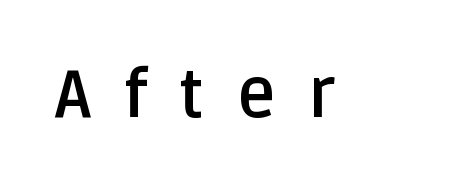
{"serif": "no", "italic": "no", "bold": "yes", "weight": "semibold", "width": "normal", "stroke_contrast": "low", "x_height": "large", "monospaced": "no", "underline": "no", "letter_spacing": "wide", "letter_spacing_em": 0.48, "glyph_px": 67}
